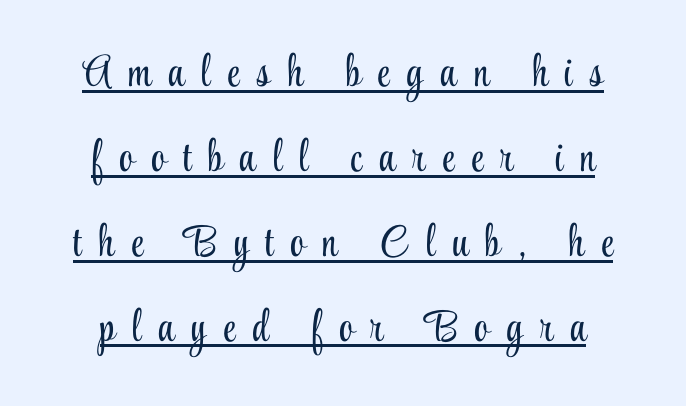
The image shows 44 px light, condensed serif type; set centered, loose line spacing (1.93x), unusually wide letter spacing (+0.39 em), underlined; low stroke contrast and a small x-height.
